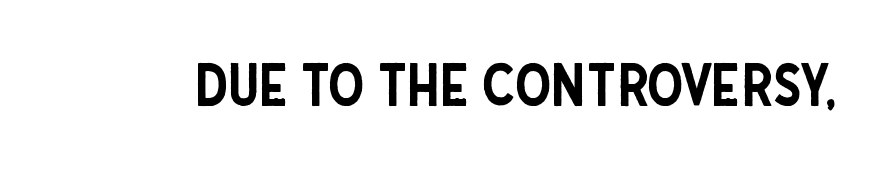
{"serif": "no", "italic": "no", "width": "condensed", "stroke_contrast": "low", "x_height": "large", "monospaced": "no", "underline": "no", "letter_spacing": "normal", "letter_spacing_em": 0.0, "glyph_px": 58}
